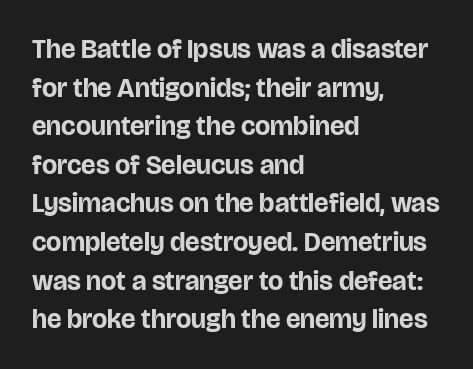
Q: Is the text bold? A: Yes.
Q: Is the text italic (slanted)? A: No, it is upright.
Q: Is the text underlined? A: No.
Q: How is the paragraph aligned? A: Left-aligned.
Q: Is the spacing between letters normal or unusually wide? A: Normal.
Q: Is the spacing between lines tight, normal or loose? A: Normal.
